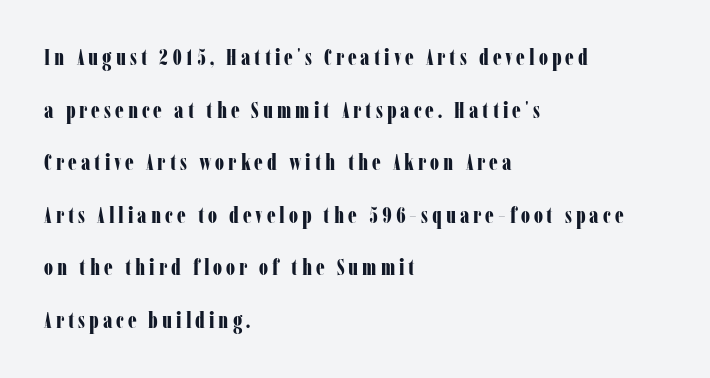
The image shows 22 px bold type, upright; set left-aligned, loose line spacing (2.39x), not underlined.
